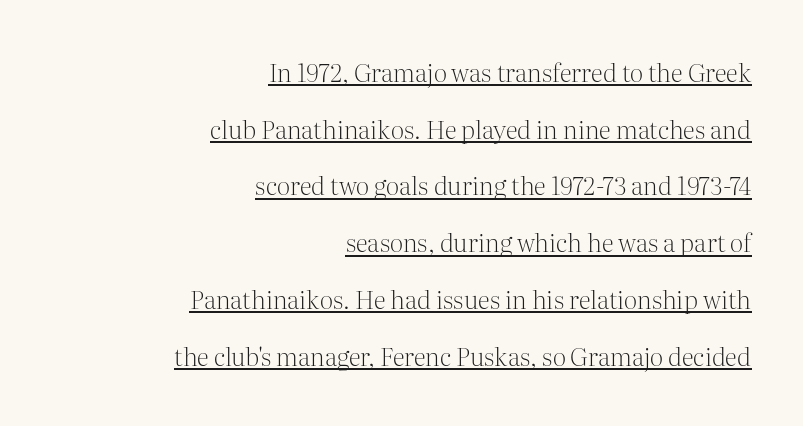
Nothing unusual about the tracking: characters are spaced as the font intends. The specimen includes a rule beneath the text block's lines. Vertical strokes here are truly vertical. The typesetting does not lean heavy: it is not bold. Rows of type keep a wide berth in the vertical direction. Visually the block forms a straight wall on the right and a jagged coastline on the left.
